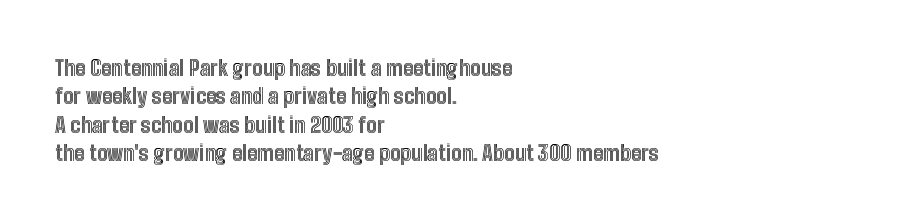
Posture: upright roman. The foot of each line stays bare and open. The passage shown stacks its lines at a standard gap. Alignment: flush left. The horizontal fit of the characters is conventional and even.
